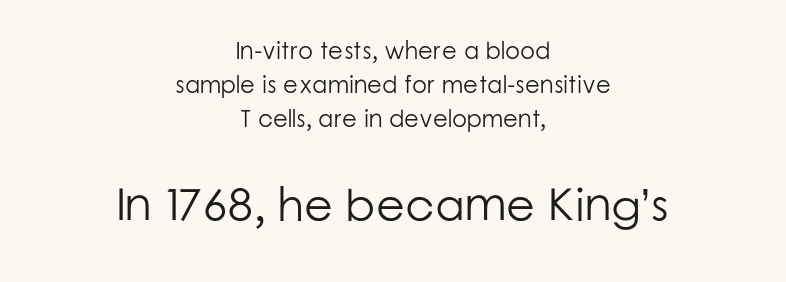
The image shows 47 px light sans-serif type, upright; set centered, normal line spacing (1.42x), normal letter spacing, not underlined; the second (bottom) block is 1.96x larger; low stroke contrast and a medium x-height.
